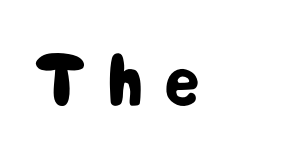
Q: Is the text italic (slanted)? A: No, it is upright.
Q: Is the typeface a serif or a sans-serif typeface? A: Sans-serif.
Q: Is the text underlined? A: No.
Q: Is the spacing between letters normal or unusually wide? A: Unusually wide.
Q: Width (condensed, normal, or wide)? A: Condensed.
Q: Stroke contrast? A: Low.
Q: x-height? A: Medium.
Q: Monospaced? A: No.
